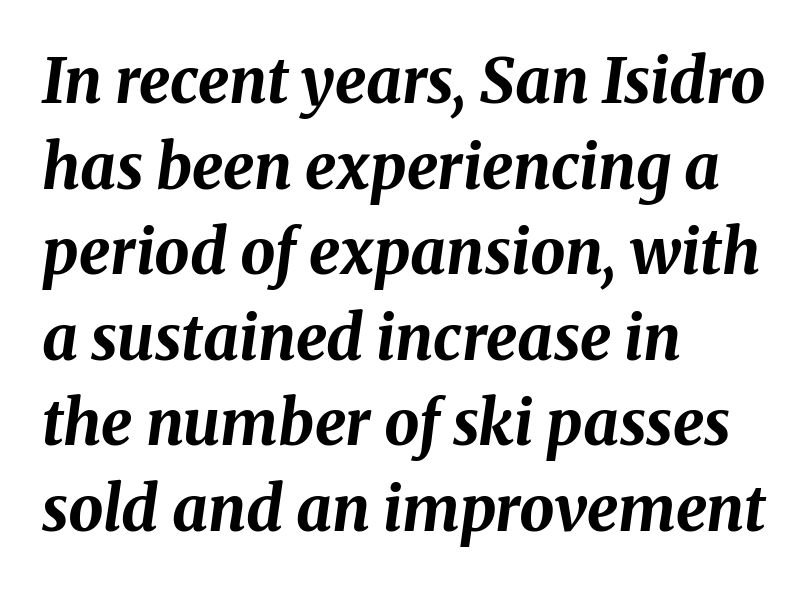
The image shows 62 px bold type, italic (leaning right); set left-aligned, normal line spacing (1.38x), normal letter spacing, not underlined; medium stroke contrast and a medium x-height.
